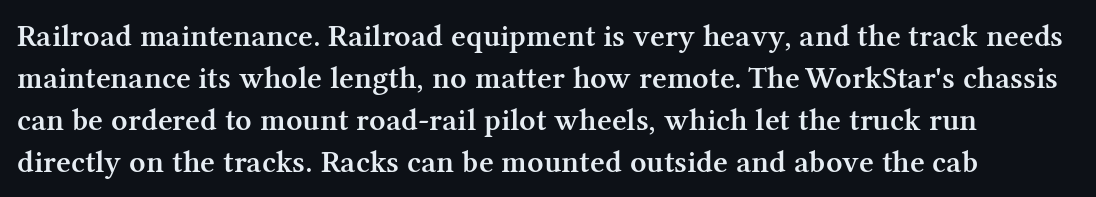
{"serif": "yes", "italic": "no", "bold": "semi", "weight": "semibold", "width": "normal", "stroke_contrast": "medium", "x_height": "medium", "monospaced": "no", "underline": "no", "line_spacing": "normal", "line_spacing_ratio": 1.31, "letter_spacing": "normal", "letter_spacing_em": 0.0, "glyph_px": 32}
